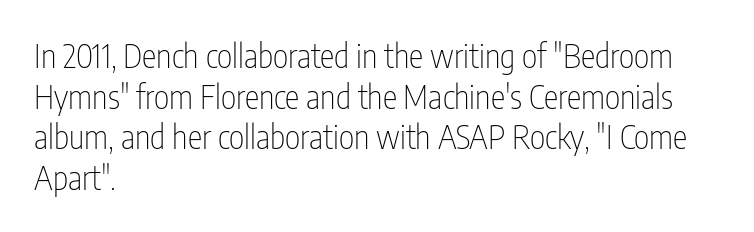
The image shows 33 px thin, condensed sans-serif type, upright; set left-aligned, line spacing 1.23x, normal letter spacing, not underlined; low stroke contrast and a medium x-height.
